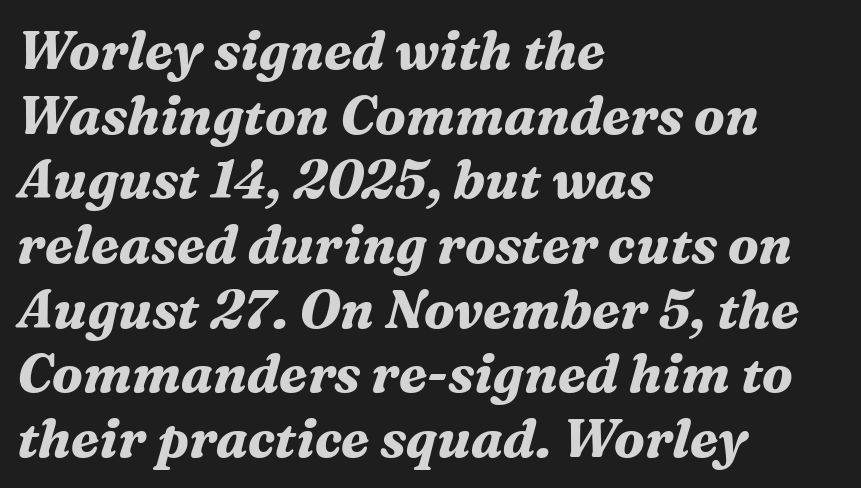
Q: Is the text bold? A: Yes.
Q: Is the text italic (slanted)? A: Yes, it leans right by about 16 degrees.
Q: Is the typeface a serif or a sans-serif typeface? A: Serif.
Q: Is the text underlined? A: No.
Q: How is the paragraph aligned? A: Left-aligned.
Q: Is the spacing between letters normal or unusually wide? A: Normal.
Q: Width (condensed, normal, or wide)? A: Normal.
Q: Stroke contrast? A: Medium.
Q: x-height? A: Medium.
Q: Monospaced? A: No.
